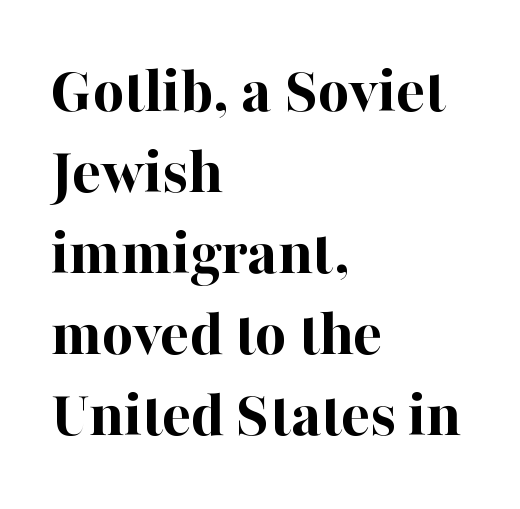
The image shows 67 px bold serif type, upright; set left-aligned, line spacing 1.21x, normal letter spacing, not underlined; high stroke contrast and a medium x-height.
